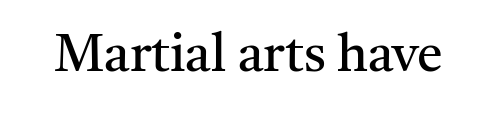
Short note: letters normally spaced. Designer's note — italics off, roman on. Bare-footed words on every line. Nothing heavy about these letters — not bold at all.
